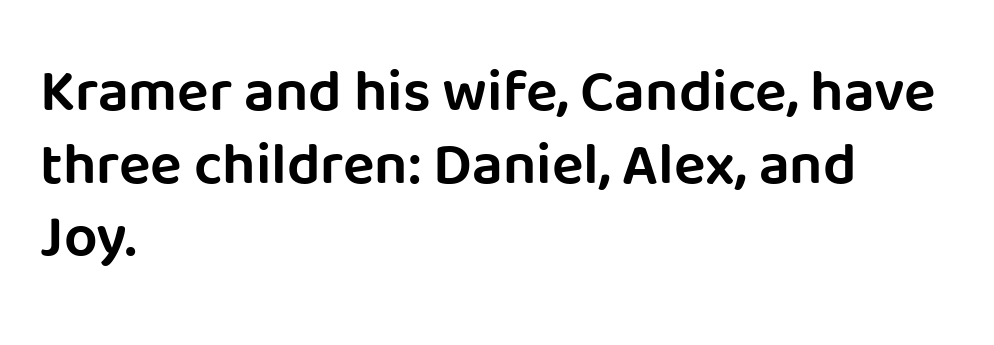
The compositor pushed each line to the left boundary. Words float on clear page, feet unadorned. Check where the strokes stop: nothing finishes them off — pure sans. Tracking value appears to be zero — textbook default spacing.
